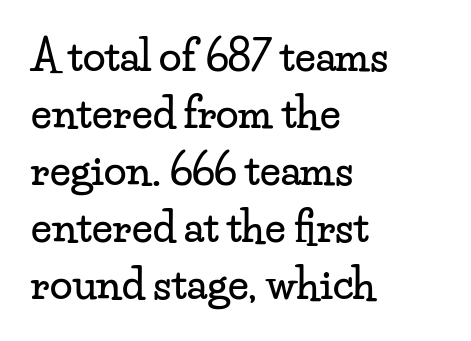
The area under the type is left untouched. Upright lettering throughout. A student would call this left alignment; a typographer would say flush left, rag right. Here the glyphs are tracked normally, forming tight word shapes. Each letter keeps its own natural width here, so spacing adapts to shape. Whoever set this chose a conventional vertical rhythm.
